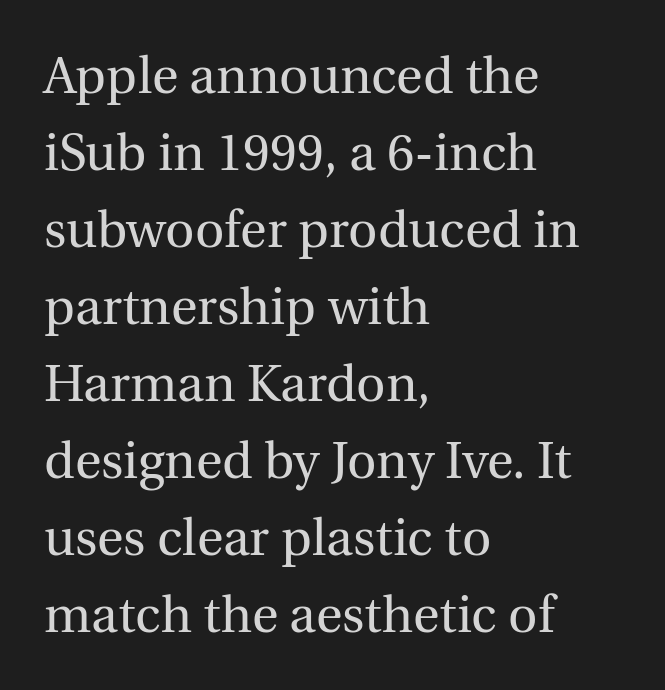
Q: Is the text bold? A: No.
Q: Is the text italic (slanted)? A: No, it is upright.
Q: Is the typeface a serif or a sans-serif typeface? A: Serif.
Q: Is the text underlined? A: No.
Q: How is the paragraph aligned? A: Left-aligned.
Q: Is the spacing between letters normal or unusually wide? A: Normal.
Q: Is the spacing between lines tight, normal or loose? A: Normal.
Q: Width (condensed, normal, or wide)? A: Normal.
Q: x-height? A: Medium.
Q: Monospaced? A: No.
